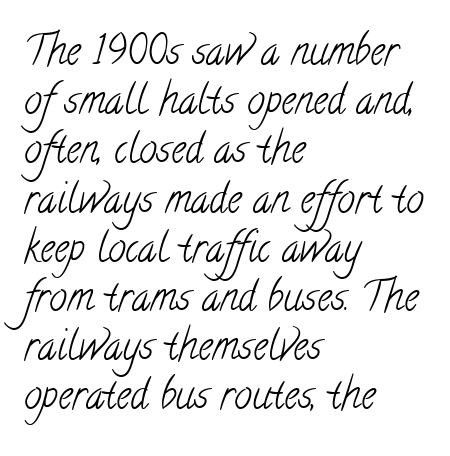
Q: Is the text bold? A: No.
Q: Is the text underlined? A: No.
Q: How is the paragraph aligned? A: Left-aligned.
Q: Is the spacing between letters normal or unusually wide? A: Normal.
Q: Width (condensed, normal, or wide)? A: Condensed.
Q: Stroke contrast? A: Low.
Q: x-height? A: Small.
Q: Monospaced? A: No.
